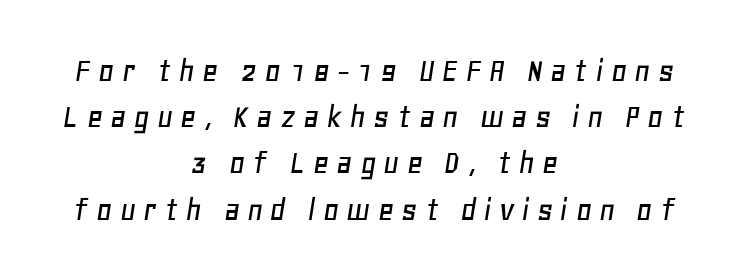
Q: Is the text italic (slanted)? A: Yes, it leans right by about 11 degrees.
Q: Is the text underlined? A: No.
Q: How is the paragraph aligned? A: Centered.
Q: Is the spacing between letters normal or unusually wide? A: Unusually wide.
Q: Is the spacing between lines tight, normal or loose? A: Normal.
Q: Width (condensed, normal, or wide)? A: Normal.
Q: Stroke contrast? A: Low.
Q: x-height? A: Large.
Q: Monospaced? A: No.
